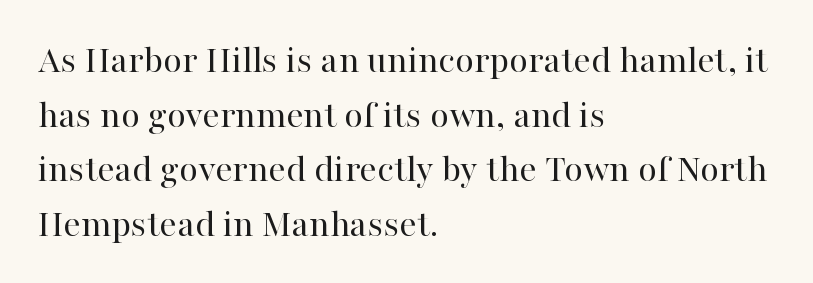
Does the copy run flush right? No — it runs flush left. The block of text has a typical density, with ordinary space between rows. A typesetter would label this face a serif. Is the stroke heavy? The answer is a plain regular-or-lighter. The letters stand straight up with perfectly vertical stems.
